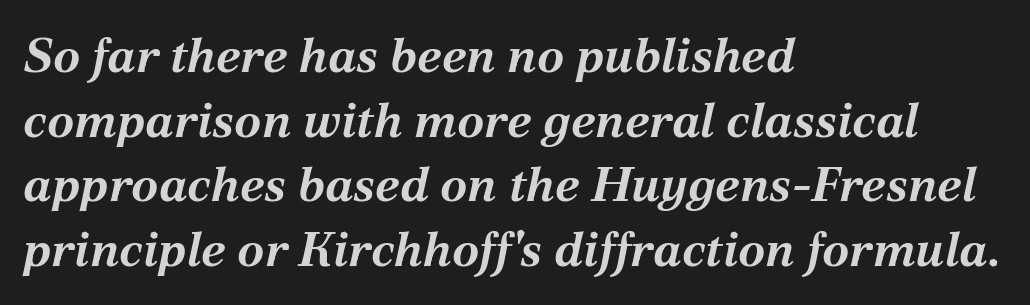
{"italic": "yes", "lean": "right", "slant_degrees": 12, "bold": "yes", "weight": "bold", "width": "normal", "stroke_contrast": "medium", "x_height": "medium", "monospaced": "no", "underline": "no", "align": "left", "line_spacing": "normal", "line_spacing_ratio": 1.32, "letter_spacing": "normal", "letter_spacing_em": 0.0, "glyph_px": 49}
